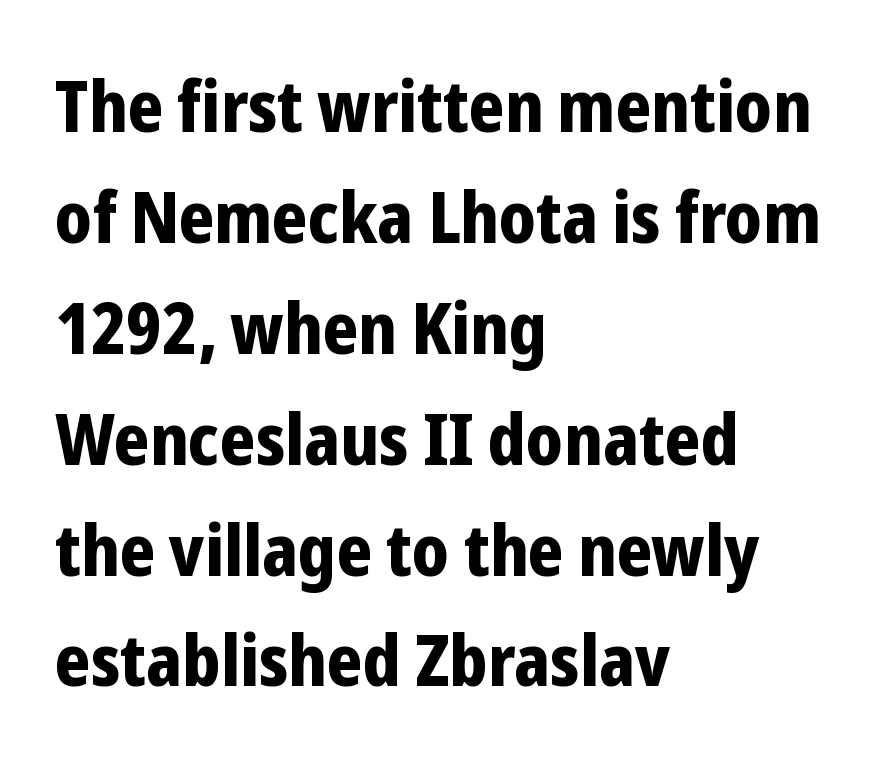
Q: Is the text bold? A: Yes.
Q: Is the text italic (slanted)? A: No, it is upright.
Q: Is the typeface a serif or a sans-serif typeface? A: Sans-serif.
Q: Is the text underlined? A: No.
Q: How is the paragraph aligned? A: Left-aligned.
Q: Is the spacing between letters normal or unusually wide? A: Normal.
Q: Is the spacing between lines tight, normal or loose? A: Normal.
Q: Width (condensed, normal, or wide)? A: Condensed.
Q: Stroke contrast? A: Low.
Q: x-height? A: Medium.
Q: Monospaced? A: No.
